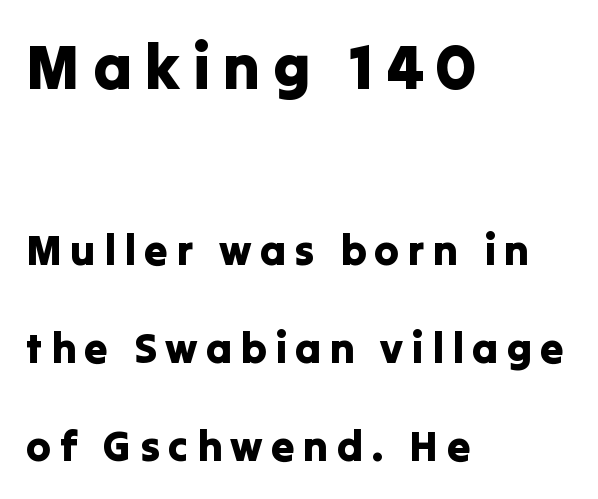
{"serif": "no", "italic": "no", "width": "normal", "stroke_contrast": "low", "x_height": "medium", "monospaced": "no", "underline": "no", "align": "left", "line_spacing": "loose", "line_spacing_ratio": 2.33, "letter_spacing": "wide", "letter_spacing_em": 0.2, "larger_block": "first", "size_ratio": 1.5, "glyph_px": 63}
